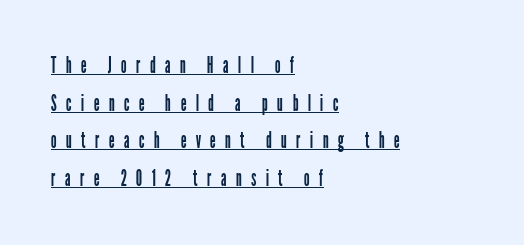
Q: Is the text bold? A: No.
Q: Is the text italic (slanted)? A: No, it is upright.
Q: Is the text underlined? A: Yes.
Q: How is the paragraph aligned? A: Left-aligned.
Q: Is the spacing between letters normal or unusually wide? A: Unusually wide.
Q: Is the spacing between lines tight, normal or loose? A: Normal.
